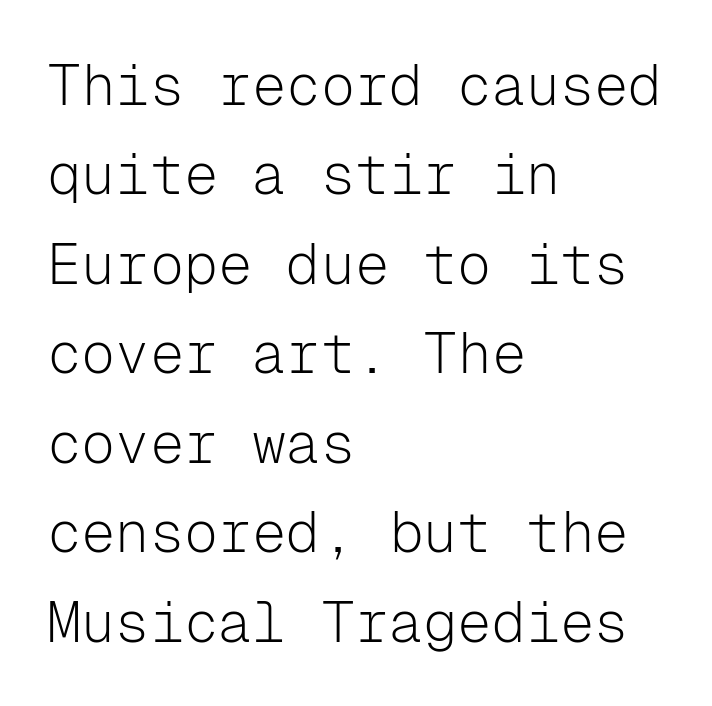
Evenly set lines give the paragraph a standard silhouette. Typeset ragged right — the left edge is the straight one. Do the characters align in a grid? Yes, the font is monospaced. Counters stay open thanks to moderate or lighter strokes.
